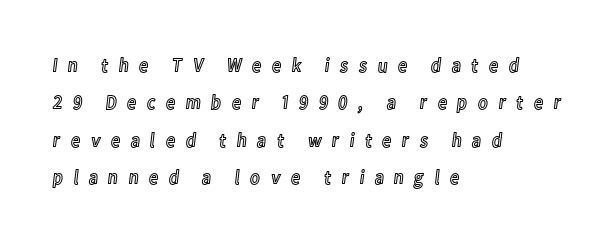
Q: Is the text italic (slanted)? A: Yes.
Q: Is the text underlined? A: No.
Q: How is the paragraph aligned? A: Left-aligned.
Q: Is the spacing between letters normal or unusually wide? A: Unusually wide.
